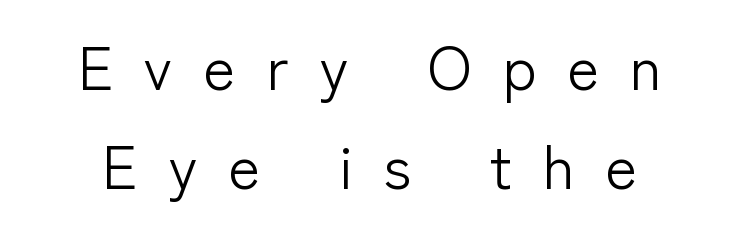
{"serif": "no", "italic": "no", "bold": "no", "weight": "light", "width": "normal", "stroke_contrast": "low", "x_height": "medium", "monospaced": "no", "underline": "no", "align": "center", "line_spacing": "normal", "line_spacing_ratio": 1.63, "letter_spacing": "wide", "letter_spacing_em": 0.5, "glyph_px": 61}
